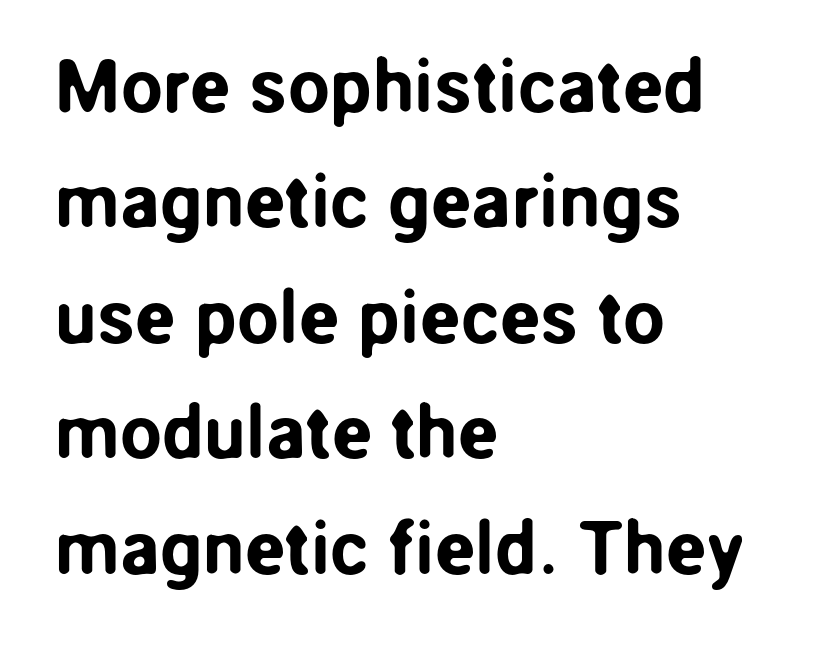
{"serif": "no", "italic": "no", "width": "normal", "stroke_contrast": "low", "x_height": "medium", "monospaced": "no", "underline": "no", "align": "left", "line_spacing": "normal", "line_spacing_ratio": 1.54, "letter_spacing": "normal", "letter_spacing_em": 0.0, "glyph_px": 75}
